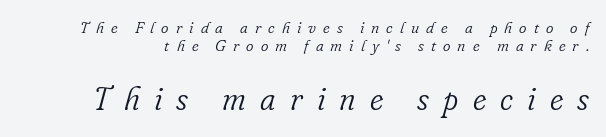
{"serif": "yes", "italic": "yes", "lean": "right", "slant_degrees": 16, "bold": "no", "weight": "light", "width": "normal", "stroke_contrast": "low", "x_height": "small", "monospaced": "no", "underline": "no", "line_spacing": "tight", "line_spacing_ratio": 1.12, "letter_spacing": "wide", "letter_spacing_em": 0.44, "larger_block": "second", "size_ratio": 2.0, "glyph_px": 32}
